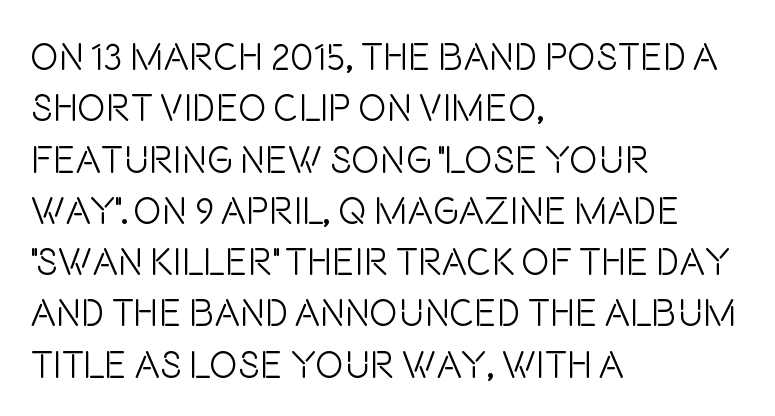
{"serif": "no", "italic": "no", "bold": "no", "weight": "light", "width": "condensed", "stroke_contrast": "low", "x_height": "large", "monospaced": "no", "underline": "no", "align": "left", "line_spacing": "normal", "line_spacing_ratio": 1.35, "letter_spacing": "normal", "letter_spacing_em": 0.0, "glyph_px": 38}
